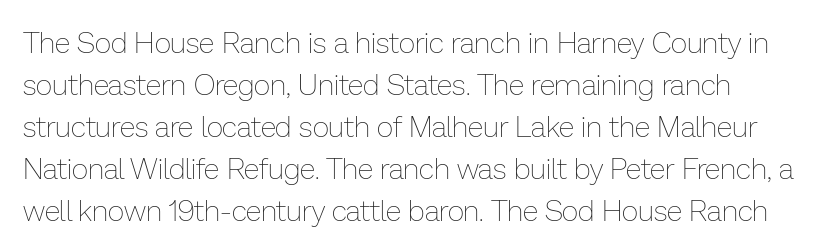
Does the copy run flush right? No — it runs flush left. Regarding leading, the lines here are spaced in the standard way. You could call the tracking neutral — neither tight nor loose. These lines are rendered in a variable-pitch font. Type without underlining. Stem width sits at or under what a default text font uses.
